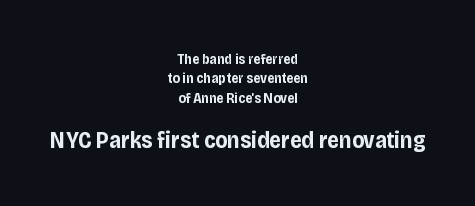
The image shows 23 px bold type, upright; set centered, normal line spacing (1.38x), normal letter spacing, not underlined; the second (bottom) block is 1.64x larger.
